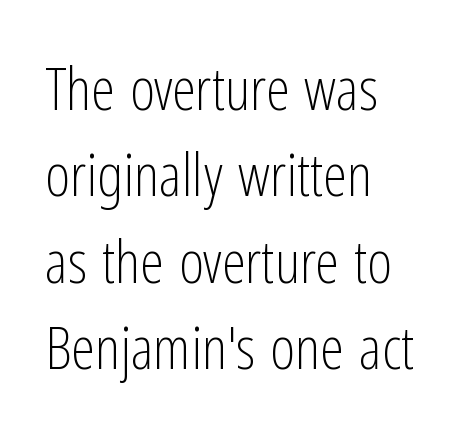
Q: Is the text bold? A: No.
Q: Is the text italic (slanted)? A: No, it is upright.
Q: Is the typeface a serif or a sans-serif typeface? A: Sans-serif.
Q: Is the text underlined? A: No.
Q: How is the paragraph aligned? A: Left-aligned.
Q: Is the spacing between letters normal or unusually wide? A: Normal.
Q: Is the spacing between lines tight, normal or loose? A: Normal.
Q: Width (condensed, normal, or wide)? A: Condensed.
Q: Stroke contrast? A: Low.
Q: x-height? A: Medium.
Q: Monospaced? A: No.
